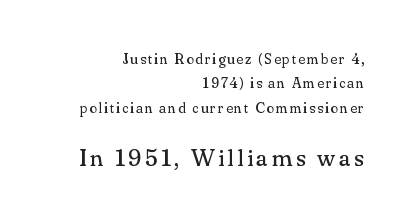
The image shows 24 px text type, upright; set right-aligned, line spacing 1.74x, not underlined; the second (bottom) block is 1.71x larger.
